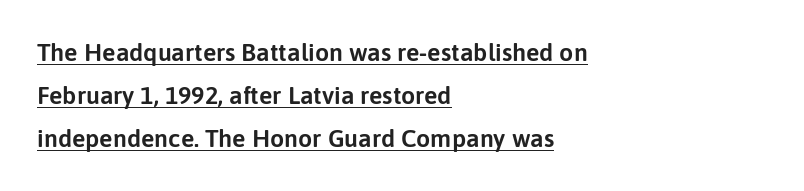
{"italic": "no", "underline": "yes", "align": "left", "line_spacing_ratio": 1.73, "letter_spacing": "normal", "letter_spacing_em": 0.0, "glyph_px": 25}
